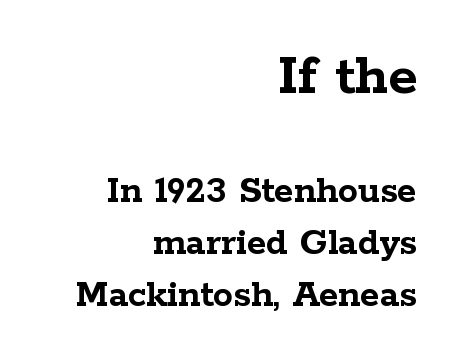
In terms of leading, this rendering sits right in the middle. Leftover space on each line is placed entirely before the opening word. The upper block of text is set noticeably larger than the block beneath it. The glyphs have the mass of a bold cut. Serifs: yes, visible at the terminals of the letterforms. This is the regular roman posture of the typeface.
